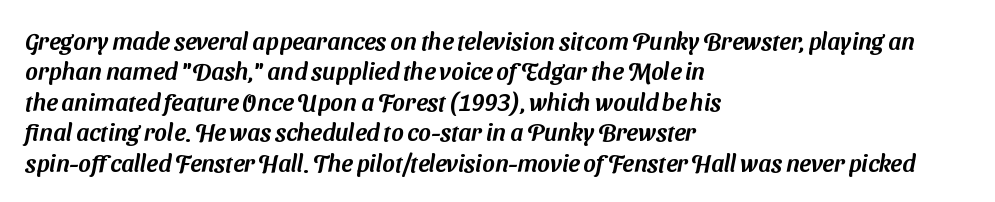
Q: Is the text underlined? A: No.
Q: How is the paragraph aligned? A: Left-aligned.
Q: Is the spacing between letters normal or unusually wide? A: Normal.
Q: Is the spacing between lines tight, normal or loose? A: Normal.
